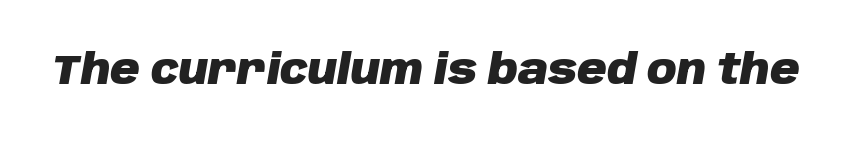
This is oblique type, the kind used for emphasis or titles. Typographic density is high because the face is bold. Words float on clear page, feet unadorned. This rendering leaves character spacing at its baseline value. Spacing verdict: proportional, widths tailored to each character.
